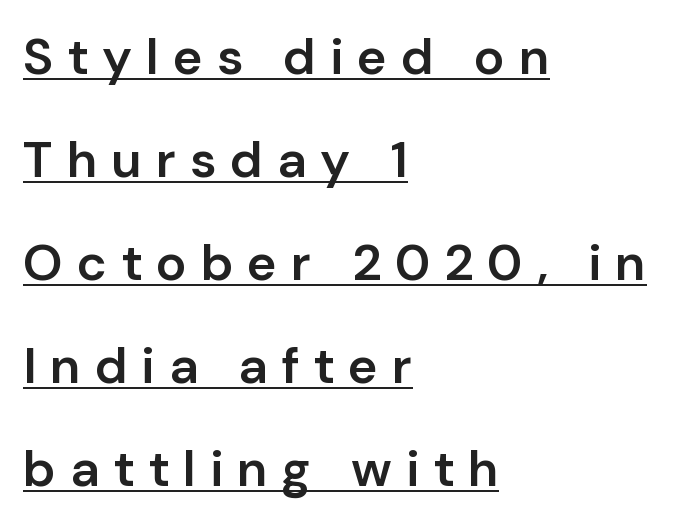
Serif or sans? Sans — the stroke terminals are bare. You could fit nearly another row in the gap between these rows. Decoration check: the copy is underlined. A fair bit of extra ink — the face is semibold, not bold. This sample is left-justified, so line endings fall wherever the words run out. Vertical strokes here are truly vertical.
